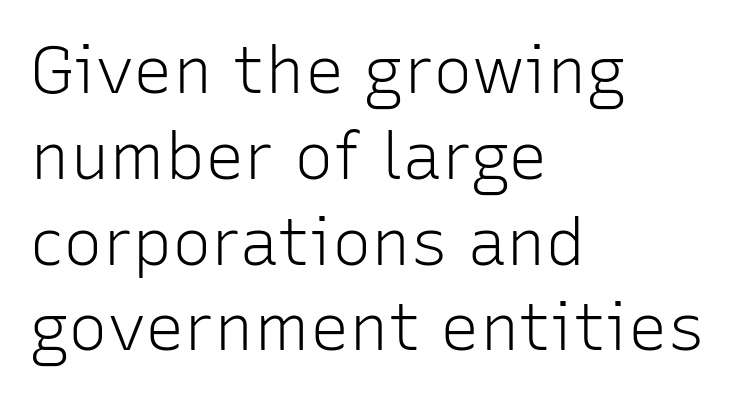
Q: Is the text bold? A: No.
Q: Is the text italic (slanted)? A: No, it is upright.
Q: Is the typeface a serif or a sans-serif typeface? A: Sans-serif.
Q: Is the text underlined? A: No.
Q: How is the paragraph aligned? A: Left-aligned.
Q: Is the spacing between letters normal or unusually wide? A: Normal.
Q: Is the spacing between lines tight, normal or loose? A: Normal.
Q: Width (condensed, normal, or wide)? A: Normal.
Q: Stroke contrast? A: Low.
Q: x-height? A: Medium.
Q: Monospaced? A: No.
